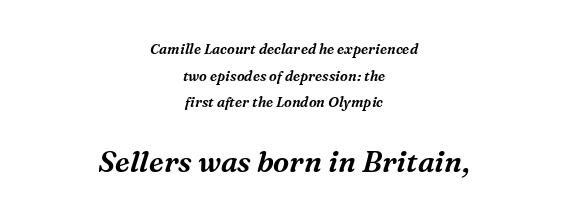
Q: Is the text italic (slanted)? A: Yes, it leans right by about 16 degrees.
Q: Is the typeface a serif or a sans-serif typeface? A: Serif.
Q: Is the text underlined? A: No.
Q: How is the paragraph aligned? A: Centered.
Q: Is the spacing between letters normal or unusually wide? A: Normal.
Q: Is the spacing between lines tight, normal or loose? A: Loose.
Q: Which block of text is set in a larger size, the first (top) or the second (bottom)? A: The second (bottom) one.
Q: Width (condensed, normal, or wide)? A: Normal.
Q: Stroke contrast? A: Medium.
Q: x-height? A: Medium.
Q: Monospaced? A: No.
